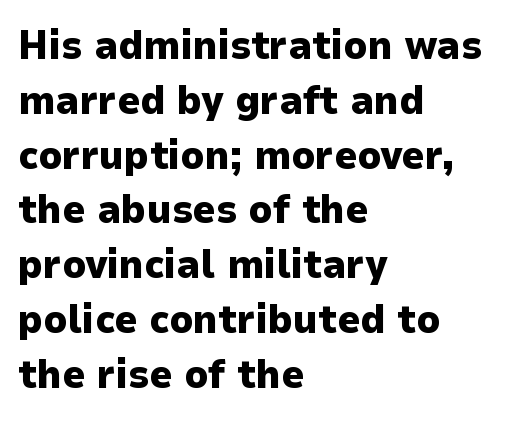
A typesetter would mark this as roman, not italic. Type style note: lacks serifs. The glyphs have the mass of a bold cut. Looks like regular typesetting: each glyph gets only the width it needs. Where is the straight margin? On the left.
